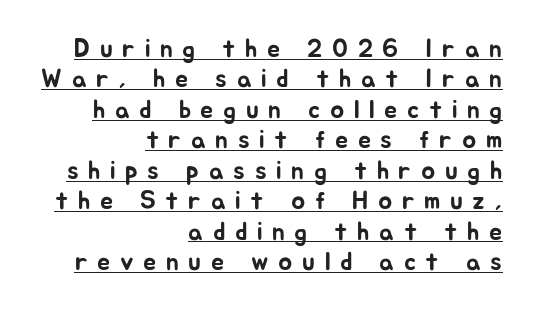
Q: Is the text italic (slanted)? A: No, it is upright.
Q: Is the text underlined? A: Yes.
Q: How is the paragraph aligned? A: Right-aligned.
Q: Is the spacing between letters normal or unusually wide? A: Unusually wide.
